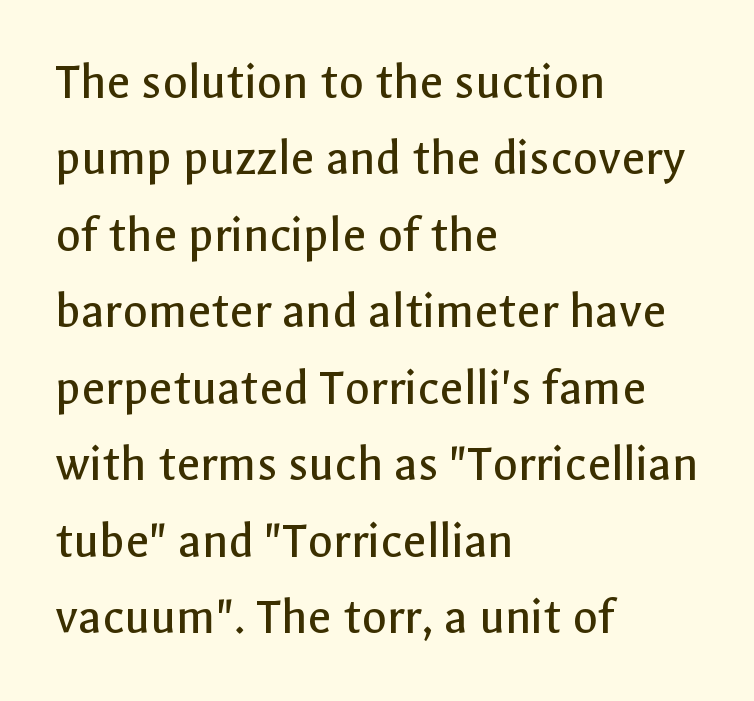
Vertical spacing — default. Decoration check: the copy has no underline. Letters have the restrained weight of plain body copy at most. Posture: straight, roman, zero tilt. Horizontal alignment here is leftward, the default for most running prose. A typesetter would call this zero additional tracking.
